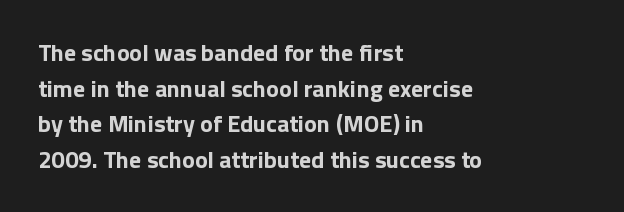
Its strokes are broad and dark, the hallmark of bold type. Short and long lines alike share a common starting point at left. Reading down the column, the eye jumps a familiar distance to each next line. Bare-footed words on every line.
